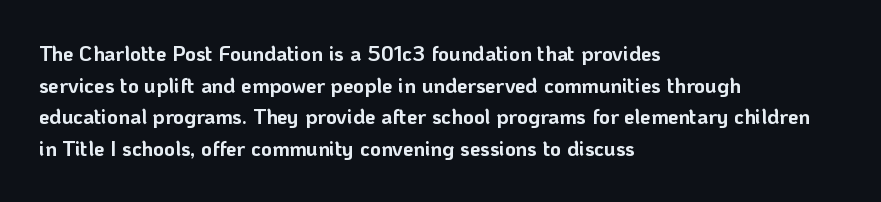
{"italic": "no", "bold": "yes", "underline": "no", "align": "left", "line_spacing": "normal", "line_spacing_ratio": 1.51, "letter_spacing": "normal", "letter_spacing_em": 0.0, "glyph_px": 21}
